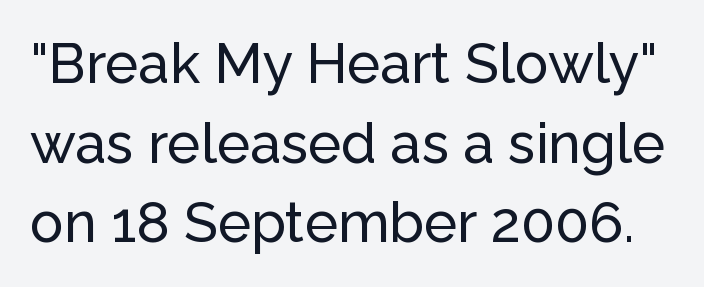
Q: Is the text italic (slanted)? A: No, it is upright.
Q: Is the typeface a serif or a sans-serif typeface? A: Sans-serif.
Q: Is the text underlined? A: No.
Q: Is the spacing between letters normal or unusually wide? A: Normal.
Q: Is the spacing between lines tight, normal or loose? A: Normal.
Q: Width (condensed, normal, or wide)? A: Normal.
Q: Stroke contrast? A: Low.
Q: x-height? A: Medium.
Q: Monospaced? A: No.
